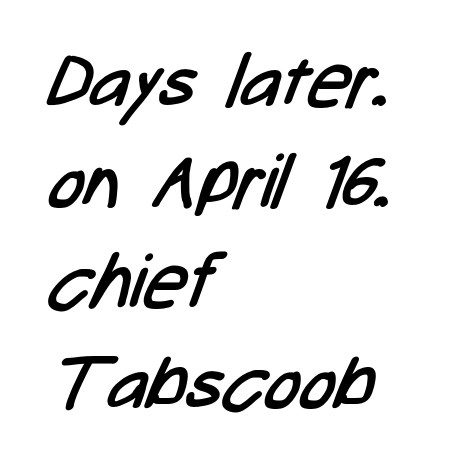
What's the leading like? Ordinary, nothing unusual. Alignment: flush left. A quiet, ordinary-to-light weight characterises the typeface. Regarding serifs, this sample does without them.
